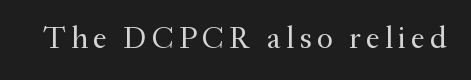
Notice how the stems are strictly vertical — no italics here. The face looks like a standard text weight, possibly lighter. Clear beneath every line of the passage. The type family on display is of the serif kind. The face used here is proportionally spaced, like ordinary book or web type.
